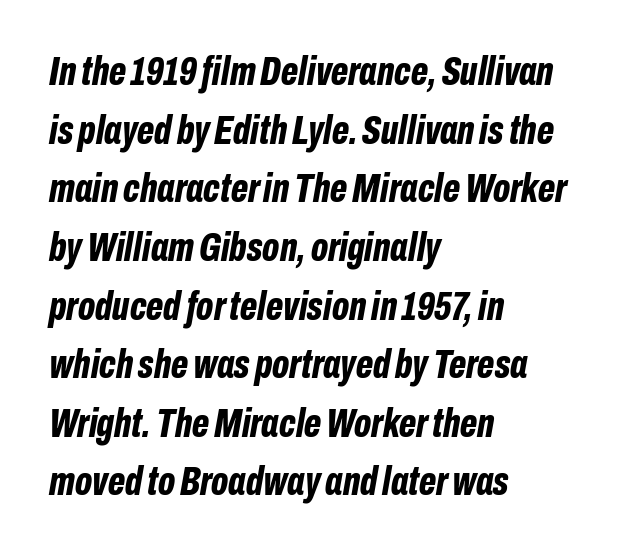
{"italic": "yes", "lean": "right", "slant_degrees": 10, "bold": "yes", "weight": "bold", "width": "condensed", "stroke_contrast": "low", "x_height": "medium", "monospaced": "no", "underline": "no", "align": "left", "line_spacing": "normal", "line_spacing_ratio": 1.43, "letter_spacing": "normal", "letter_spacing_em": 0.0, "glyph_px": 41}
